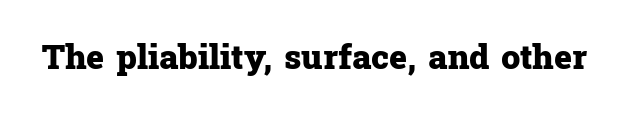
Q: Is the text bold? A: Yes.
Q: Is the text italic (slanted)? A: No, it is upright.
Q: Is the typeface a serif or a sans-serif typeface? A: Serif.
Q: Is the text underlined? A: No.
Q: Is the spacing between letters normal or unusually wide? A: Normal.
Q: Width (condensed, normal, or wide)? A: Normal.
Q: Stroke contrast? A: Low.
Q: x-height? A: Medium.
Q: Monospaced? A: No.
